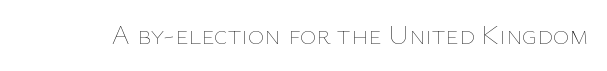
The image shows 28 px thin type, upright; set normal letter spacing, not underlined; low stroke contrast and a medium x-height.
